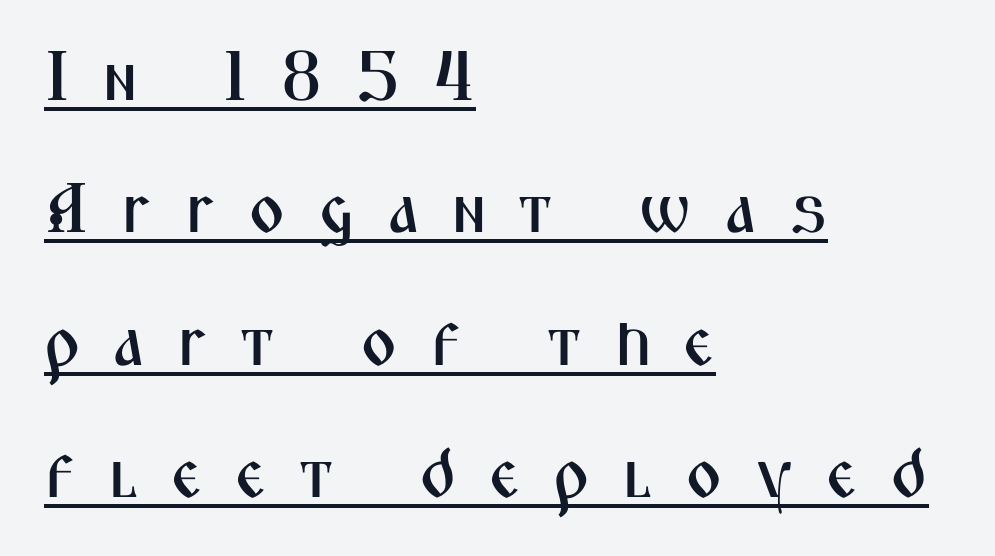
Q: Is the text italic (slanted)? A: No, it is upright.
Q: Is the typeface a serif or a sans-serif typeface? A: Sans-serif.
Q: Is the text underlined? A: Yes.
Q: How is the paragraph aligned? A: Left-aligned.
Q: Is the spacing between letters normal or unusually wide? A: Unusually wide.
Q: Width (condensed, normal, or wide)? A: Condensed.
Q: Stroke contrast? A: Medium.
Q: x-height? A: Medium.
Q: Monospaced? A: No.
